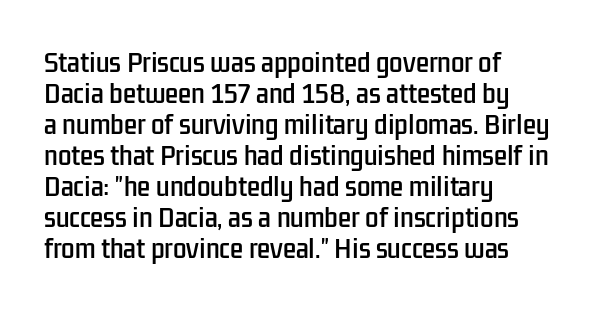
The rag falls on the right side of this text block. How would I describe the line gaps? Plain and ordinary. Ordinary non-slanted type is in use. The gaps between neighbouring characters are ordinary and unremarkable.
